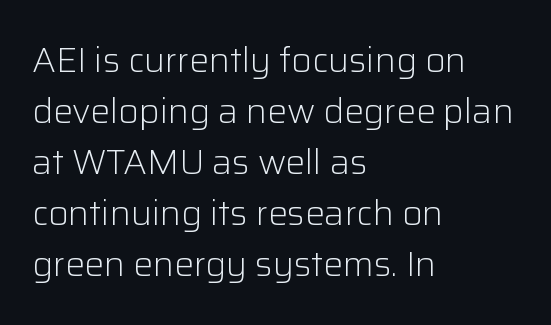
Q: Is the text bold? A: No.
Q: Is the text italic (slanted)? A: No, it is upright.
Q: Is the typeface a serif or a sans-serif typeface? A: Sans-serif.
Q: Is the text underlined? A: No.
Q: How is the paragraph aligned? A: Left-aligned.
Q: Is the spacing between letters normal or unusually wide? A: Normal.
Q: Is the spacing between lines tight, normal or loose? A: Normal.
Q: Width (condensed, normal, or wide)? A: Normal.
Q: Stroke contrast? A: Low.
Q: x-height? A: Medium.
Q: Monospaced? A: No.
